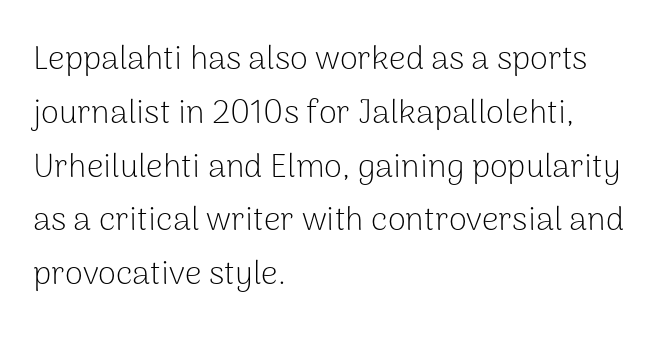
The image shows 33 px light sans-serif type, upright; set left-aligned, normal line spacing (1.63x), normal letter spacing, not underlined; low stroke contrast and a medium x-height.
